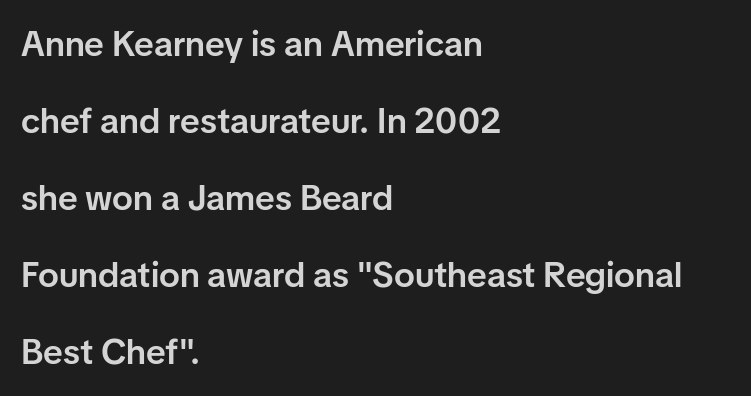
The image shows 35 px semibold sans-serif type, upright; set left-aligned, loose line spacing (2.2x), normal letter spacing, not underlined; low stroke contrast and a medium x-height.
